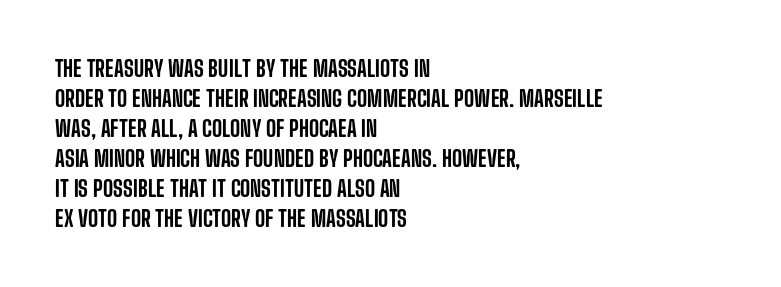
Q: Is the text italic (slanted)? A: No, it is upright.
Q: Is the text underlined? A: No.
Q: How is the paragraph aligned? A: Left-aligned.
Q: Is the spacing between letters normal or unusually wide? A: Normal.
Q: Is the spacing between lines tight, normal or loose? A: Normal.
